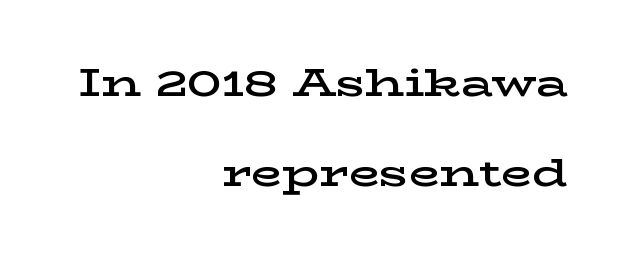
The image shows 40 px semibold, wide serif type, upright; set right-aligned, loose line spacing (2.24x), normal letter spacing, not underlined; low stroke contrast and a medium x-height.
